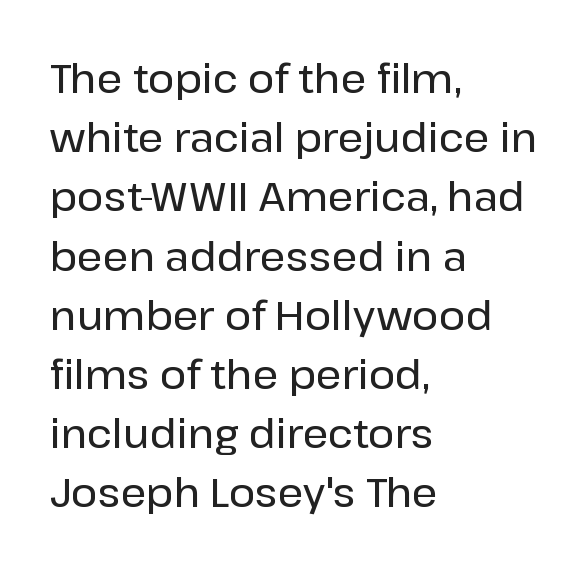
Looks like regular typesetting: each glyph gets only the width it needs. The font's upright variant was chosen for this text. In CSS terms this would be text-align: left. In terms of letterform style, serifs are entirely absent.
